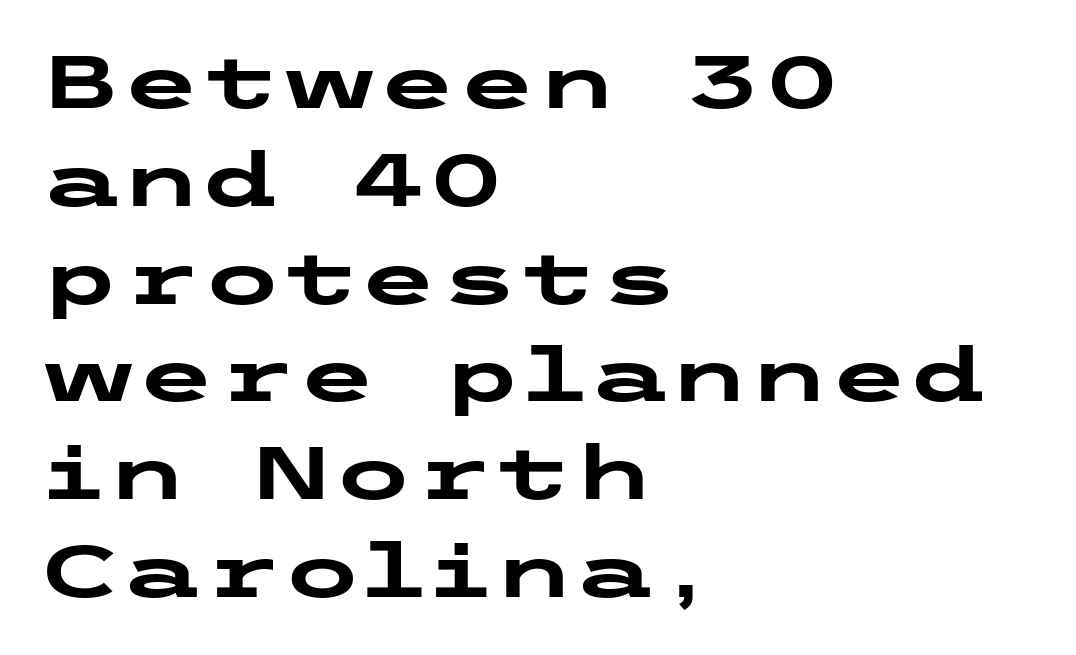
Q: Is the text bold? A: Yes.
Q: Is the text italic (slanted)? A: No, it is upright.
Q: Is the typeface a serif or a sans-serif typeface? A: Sans-serif.
Q: Is the text underlined? A: No.
Q: How is the paragraph aligned? A: Left-aligned.
Q: Is the spacing between letters normal or unusually wide? A: Normal.
Q: Is the spacing between lines tight, normal or loose? A: Normal.
Q: Width (condensed, normal, or wide)? A: Wide.
Q: Stroke contrast? A: Low.
Q: x-height? A: Medium.
